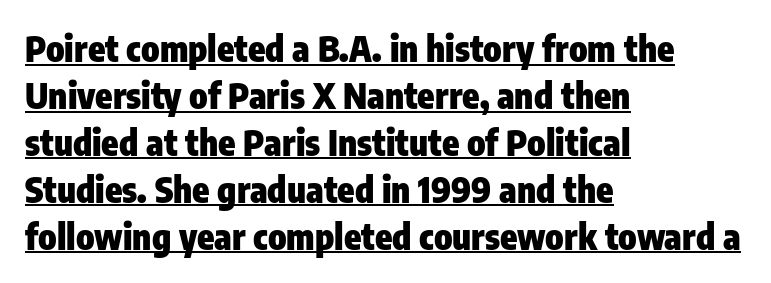
The image shows 35 px heavy, condensed sans-serif type, upright; set left-aligned, normal line spacing (1.34x), normal letter spacing, underlined; low stroke contrast and a medium x-height.
